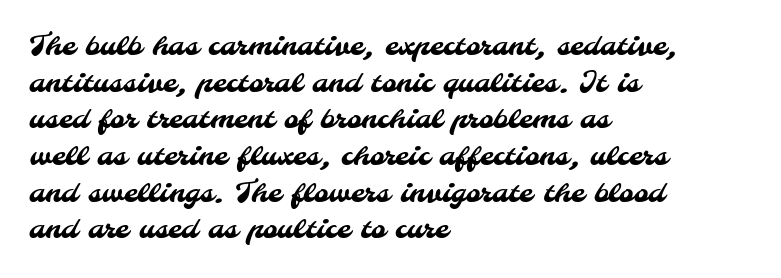
Vertically, the passage feels balanced, rows spaced as you'd expect. Honestly, the letter spacing is just normal — you wouldn't notice it. Does the copy run flush right? No — it runs flush left. Looks like regular typesetting: each glyph gets only the width it needs. Is this a sans? Yes — the strokes have no serifs.
